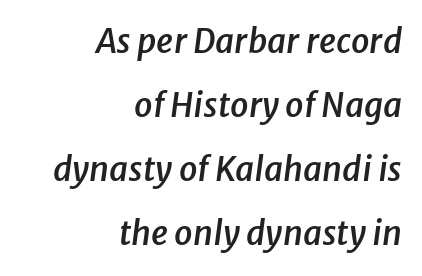
The image shows 33 px semibold type, italic (leaning right); set right-aligned, loose line spacing (1.94x), normal letter spacing, not underlined; low stroke contrast and a medium x-height.
